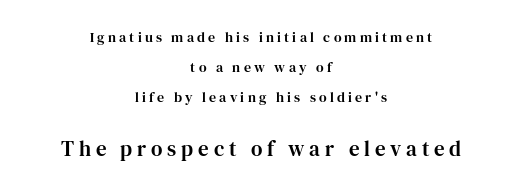
Loosely led — the rows are spread out. The string is rendered with underlining switched off. Caption: expanded tracking, letters set apart. Layout note: lines centered. Vertical strokes here are truly vertical. The letters in the lower block stand taller than those in the block above.
